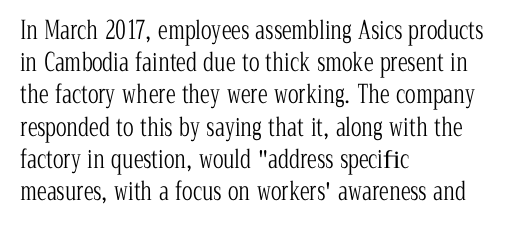
Q: Is the text bold? A: No.
Q: Is the text italic (slanted)? A: No, it is upright.
Q: Is the text underlined? A: No.
Q: How is the paragraph aligned? A: Left-aligned.
Q: Is the spacing between letters normal or unusually wide? A: Normal.
Q: Is the spacing between lines tight, normal or loose? A: Normal.
